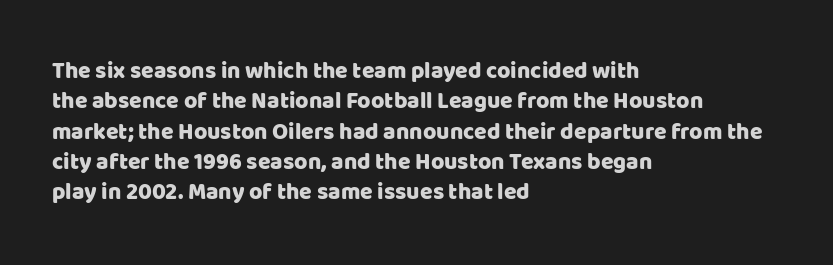
The face used here is rendered with its standard letterfit. These lines are set flush left with a ragged right edge. The glyphs are unaccompanied by any horizontal stroke below them. Normally led — the rows are evenly, conventionally spaced. Do the letters lean? They stand straight.
